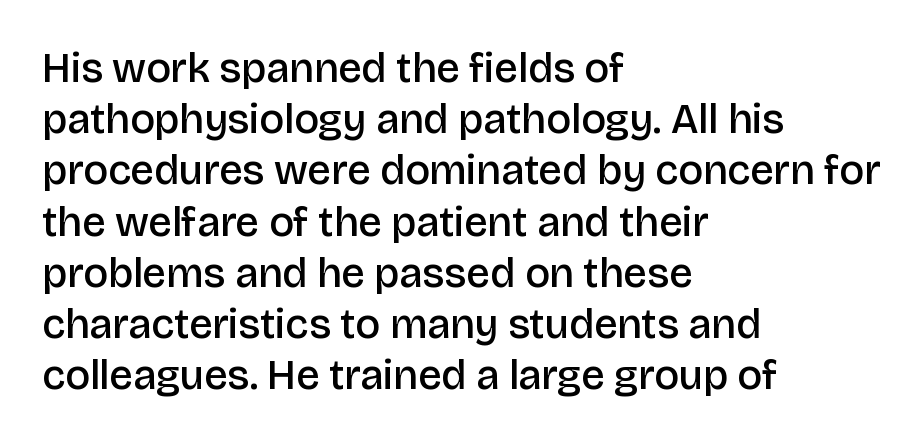
{"serif": "no", "italic": "no", "bold": "semi", "weight": "semibold", "width": "normal", "stroke_contrast": "low", "x_height": "large", "monospaced": "no", "underline": "no", "align": "left", "line_spacing_ratio": 1.22, "letter_spacing": "normal", "letter_spacing_em": 0.0, "glyph_px": 42}
